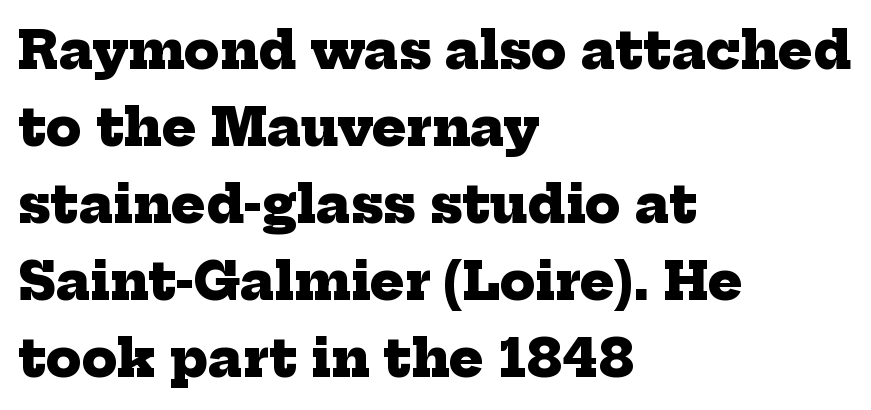
The image shows 51 px heavy serif type; set left-aligned, normal line spacing (1.51x), normal letter spacing, not underlined; low stroke contrast and a medium x-height.
